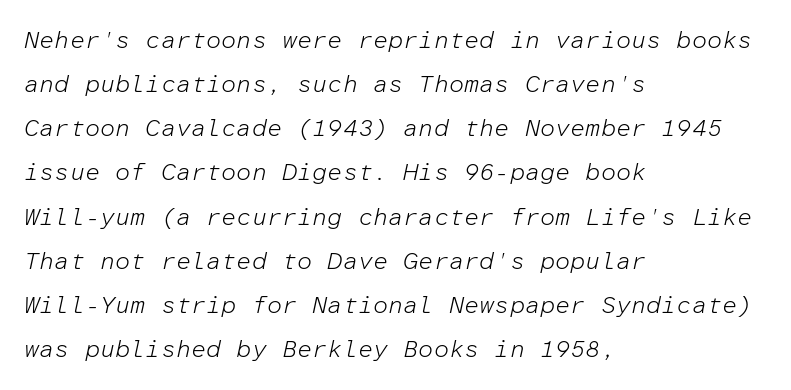
The image shows 24 px text type, italic (leaning right); set left-aligned, line spacing 1.84x, normal letter spacing, not underlined.
